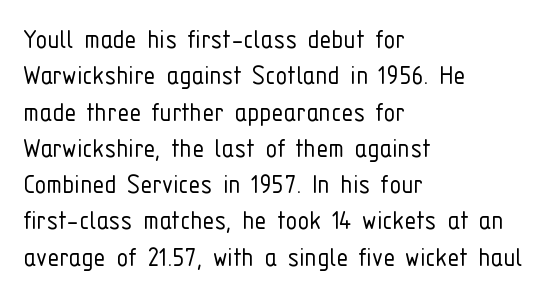
Q: Is the text bold? A: No.
Q: Is the text italic (slanted)? A: No, it is upright.
Q: Is the typeface a serif or a sans-serif typeface? A: Sans-serif.
Q: Is the text underlined? A: No.
Q: How is the paragraph aligned? A: Left-aligned.
Q: Is the spacing between letters normal or unusually wide? A: Normal.
Q: Width (condensed, normal, or wide)? A: Condensed.
Q: Stroke contrast? A: Low.
Q: x-height? A: Medium.
Q: Monospaced? A: No.
